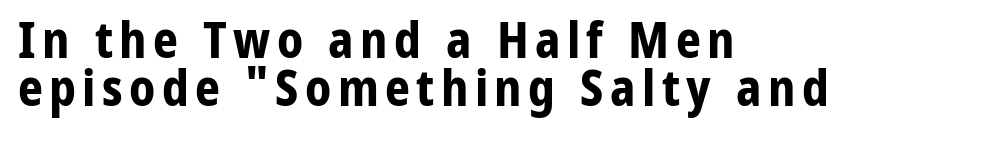
{"serif": "no", "italic": "no", "bold": "yes", "weight": "bold", "width": "normal", "stroke_contrast": "low", "x_height": "medium", "monospaced": "no", "underline": "no", "align": "left", "line_spacing": "tight", "line_spacing_ratio": 0.97, "glyph_px": 49}
